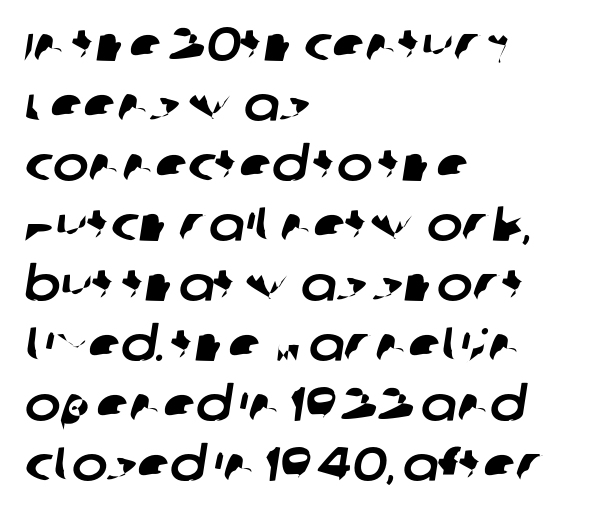
Left-aligned paragraph, ragged on the right. Glance below the letters and you will spot only blank space. Letter spacing: default. The passage shown is typed in a proportional face where columns would drift.
